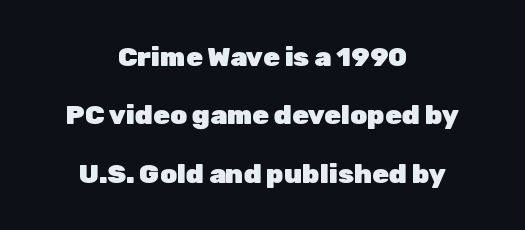
Q: Is the text bold? A: Yes.
Q: Is the text italic (slanted)? A: No, it is upright.
Q: Is the text underlined? A: No.
Q: How is the paragraph aligned? A: Centered.
Q: Is the spacing between letters normal or unusually wide? A: Normal.
Q: Is the spacing between lines tight, normal or loose? A: Loose.
